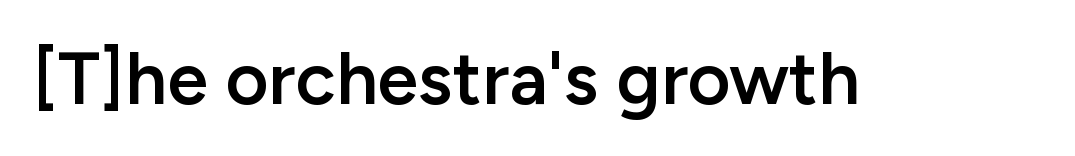
{"serif": "no", "italic": "no", "bold": "semi", "weight": "semibold", "width": "normal", "stroke_contrast": "low", "x_height": "medium", "monospaced": "no", "underline": "no", "letter_spacing": "normal", "letter_spacing_em": 0.0, "glyph_px": 74}
